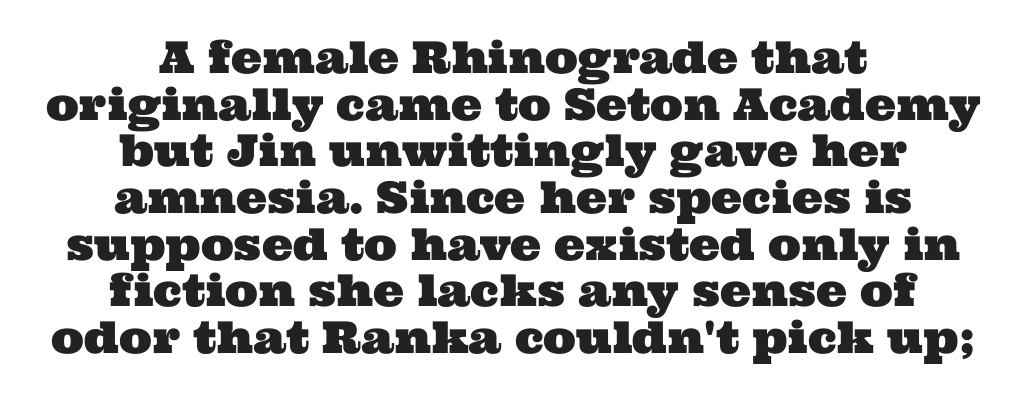
Q: Is the typeface a serif or a sans-serif typeface? A: Serif.
Q: Is the text underlined? A: No.
Q: How is the paragraph aligned? A: Centered.
Q: Is the spacing between letters normal or unusually wide? A: Normal.
Q: Is the spacing between lines tight, normal or loose? A: Tight.
Q: Width (condensed, normal, or wide)? A: Wide.
Q: Stroke contrast? A: Medium.
Q: x-height? A: Medium.
Q: Monospaced? A: No.
